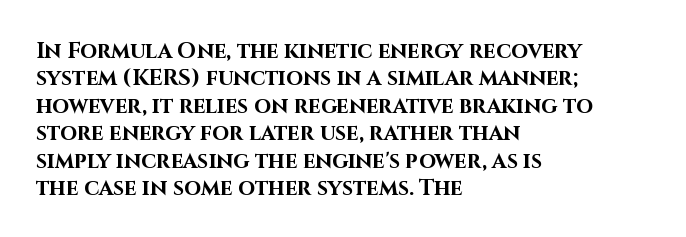
Only glyphs here, with clear space below each row. The type sits square on the baseline with zero lean. Short note: letters normally spaced. Summary of vertical rhythm: regular, with standard interline spacing. Thick stems and heavy bowls — unmistakably bold. Short and long lines alike share a common starting point at left.
